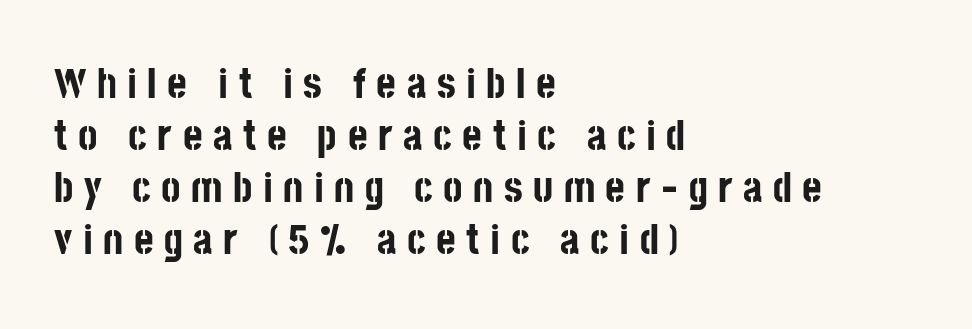
Left-aligned paragraph, ragged on the right. Is the type bold? Yes — the strokes are clearly thick and heavy. A typesetter would call this heavily tracked-out type. To sum up the face: it is a sans, with no serifs.
